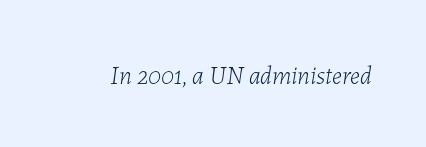
{"italic": "yes", "lean": "right", "slant_degrees": 7, "bold": "no", "underline": "no", "letter_spacing": "normal", "letter_spacing_em": 0.0, "glyph_px": 25}
